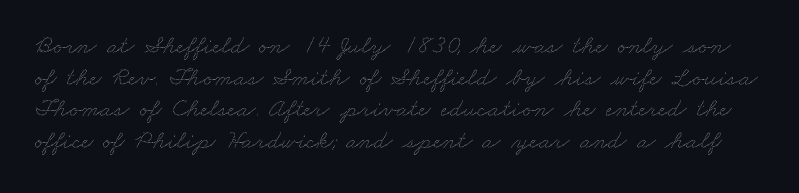
The image shows 26 px text type; set line spacing 1.22x, normal letter spacing, not underlined.
